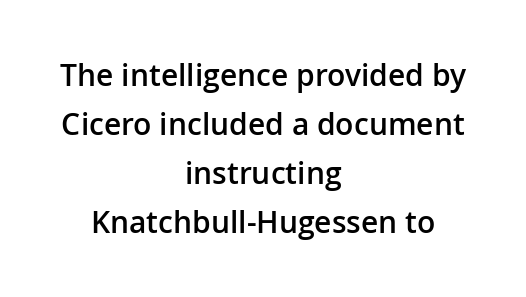
Q: Is the text bold? A: Semi-bold.
Q: Is the text italic (slanted)? A: No, it is upright.
Q: Is the typeface a serif or a sans-serif typeface? A: Sans-serif.
Q: Is the text underlined? A: No.
Q: How is the paragraph aligned? A: Centered.
Q: Is the spacing between letters normal or unusually wide? A: Normal.
Q: Is the spacing between lines tight, normal or loose? A: Normal.
Q: Width (condensed, normal, or wide)? A: Normal.
Q: Stroke contrast? A: Low.
Q: x-height? A: Medium.
Q: Monospaced? A: No.
